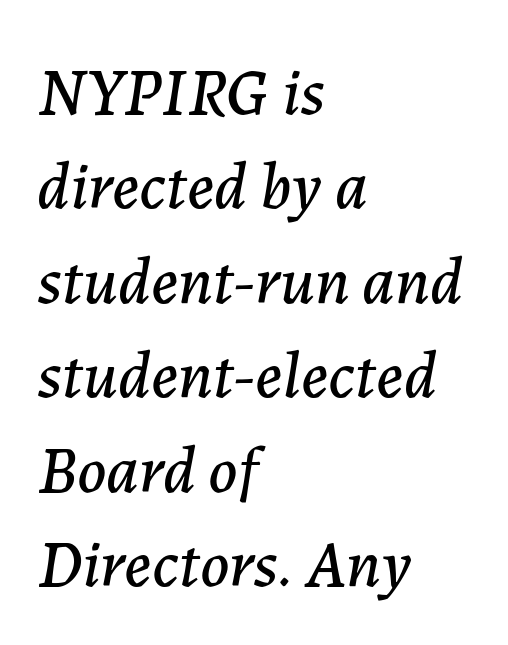
{"italic": "yes", "lean": "right", "slant_degrees": 7, "width": "normal", "stroke_contrast": "low", "x_height": "medium", "monospaced": "no", "underline": "no", "align": "left", "line_spacing": "normal", "line_spacing_ratio": 1.41, "letter_spacing": "normal", "letter_spacing_em": 0.0, "glyph_px": 67}
